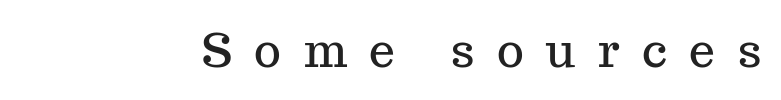
Q: Is the text italic (slanted)? A: No, it is upright.
Q: Is the typeface a serif or a sans-serif typeface? A: Serif.
Q: Is the text underlined? A: No.
Q: Is the spacing between letters normal or unusually wide? A: Unusually wide.
Q: Width (condensed, normal, or wide)? A: Normal.
Q: Stroke contrast? A: Medium.
Q: x-height? A: Medium.
Q: Monospaced? A: No.
